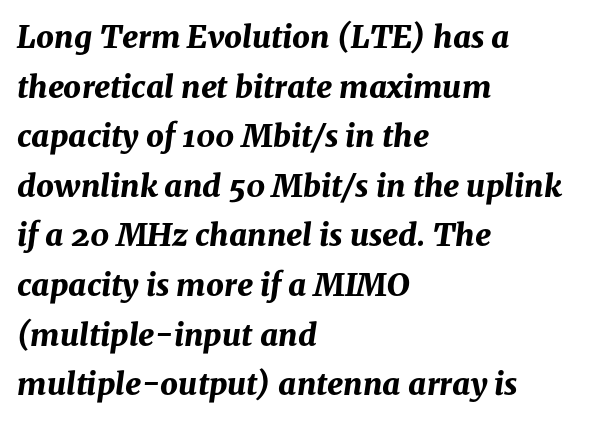
Q: Is the text bold? A: Yes.
Q: Is the text italic (slanted)? A: Yes, it leans right by about 8 degrees.
Q: Is the text underlined? A: No.
Q: How is the paragraph aligned? A: Left-aligned.
Q: Is the spacing between letters normal or unusually wide? A: Normal.
Q: Is the spacing between lines tight, normal or loose? A: Normal.
Q: Width (condensed, normal, or wide)? A: Normal.
Q: Stroke contrast? A: Medium.
Q: x-height? A: Medium.
Q: Monospaced? A: No.
